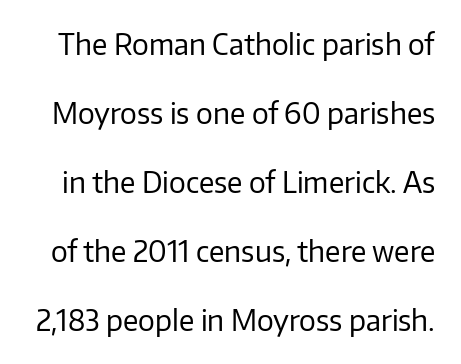
{"serif": "no", "italic": "no", "bold": "no", "weight": "regular", "width": "normal", "stroke_contrast": "low", "x_height": "medium", "monospaced": "no", "underline": "no", "line_spacing": "loose", "line_spacing_ratio": 2.46, "letter_spacing": "normal", "letter_spacing_em": 0.0, "glyph_px": 28}
